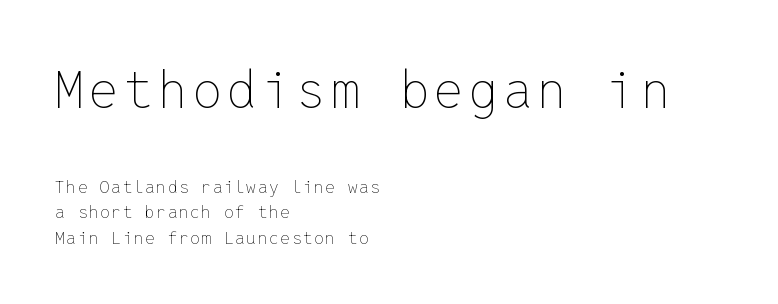
Q: Is the text bold? A: No.
Q: Is the text italic (slanted)? A: No, it is upright.
Q: Is the text underlined? A: No.
Q: How is the paragraph aligned? A: Left-aligned.
Q: Is the spacing between lines tight, normal or loose? A: Normal.
Q: Which block of text is set in a larger size, the first (top) or the second (bottom)? A: The first (top) one.
Q: Width (condensed, normal, or wide)? A: Normal.
Q: Stroke contrast? A: Low.
Q: x-height? A: Medium.
Q: Monospaced? A: Yes.
